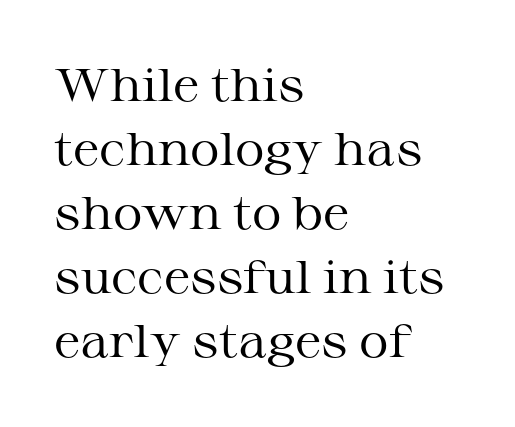
You can tell from the footed stems that serif type was used. Every row of glyphs begins at an identical x-position on the left. Characters follow at the spacing the type designer built in. No chunkiness to these letters — they're not bold. Here the designer chose a conventional face with non-uniform glyph widths. Every stem runs plumb, perpendicular to the baseline.
